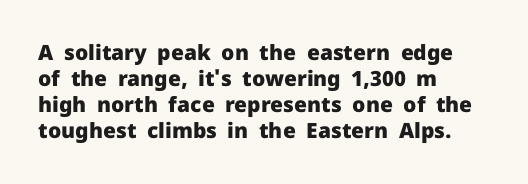
{"italic": "no", "bold": "yes", "underline": "no", "align": "left", "line_spacing_ratio": 1.24, "letter_spacing": "normal", "letter_spacing_em": 0.0, "glyph_px": 21}
